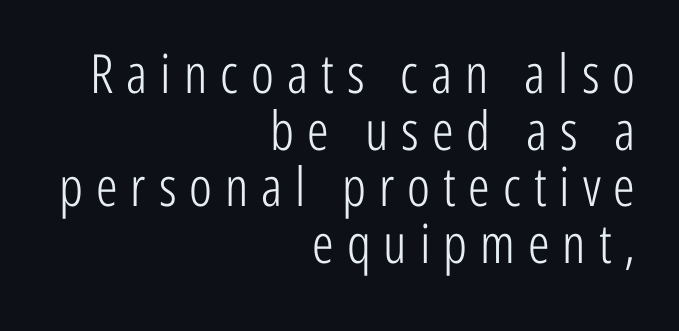
Q: Is the text bold? A: No.
Q: Is the text italic (slanted)? A: No, it is upright.
Q: Is the typeface a serif or a sans-serif typeface? A: Sans-serif.
Q: Is the text underlined? A: No.
Q: How is the paragraph aligned? A: Right-aligned.
Q: Is the spacing between letters normal or unusually wide? A: Unusually wide.
Q: Is the spacing between lines tight, normal or loose? A: Tight.
Q: Width (condensed, normal, or wide)? A: Condensed.
Q: Stroke contrast? A: Low.
Q: x-height? A: Medium.
Q: Monospaced? A: No.
